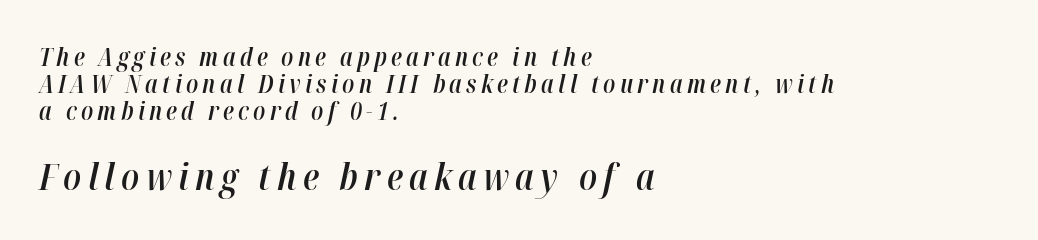
Q: Is the text bold? A: Semi-bold.
Q: Is the text italic (slanted)? A: Yes, it leans right by about 12 degrees.
Q: Is the text underlined? A: No.
Q: How is the paragraph aligned? A: Left-aligned.
Q: Is the spacing between lines tight, normal or loose? A: Tight.
Q: Which block of text is set in a larger size, the first (top) or the second (bottom)? A: The second (bottom) one.
Q: Width (condensed, normal, or wide)? A: Condensed.
Q: Stroke contrast? A: High.
Q: x-height? A: Medium.
Q: Monospaced? A: No.
